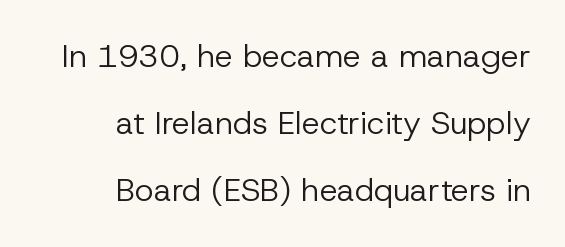
Q: Is the text bold? A: No.
Q: Is the text italic (slanted)? A: No, it is upright.
Q: Is the typeface a serif or a sans-serif typeface? A: Sans-serif.
Q: Is the text underlined? A: No.
Q: How is the paragraph aligned? A: Right-aligned.
Q: Is the spacing between letters normal or unusually wide? A: Normal.
Q: Is the spacing between lines tight, normal or loose? A: Loose.
Q: Width (condensed, normal, or wide)? A: Normal.
Q: Stroke contrast? A: Low.
Q: x-height? A: Medium.
Q: Monospaced? A: No.
